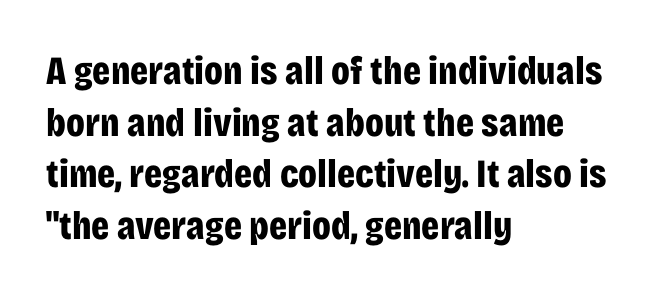
Q: Is the text bold? A: Yes.
Q: Is the text italic (slanted)? A: No, it is upright.
Q: Is the typeface a serif or a sans-serif typeface? A: Sans-serif.
Q: Is the text underlined? A: No.
Q: How is the paragraph aligned? A: Left-aligned.
Q: Is the spacing between letters normal or unusually wide? A: Normal.
Q: Is the spacing between lines tight, normal or loose? A: Normal.
Q: Width (condensed, normal, or wide)? A: Condensed.
Q: Stroke contrast? A: Low.
Q: x-height? A: Large.
Q: Monospaced? A: No.
